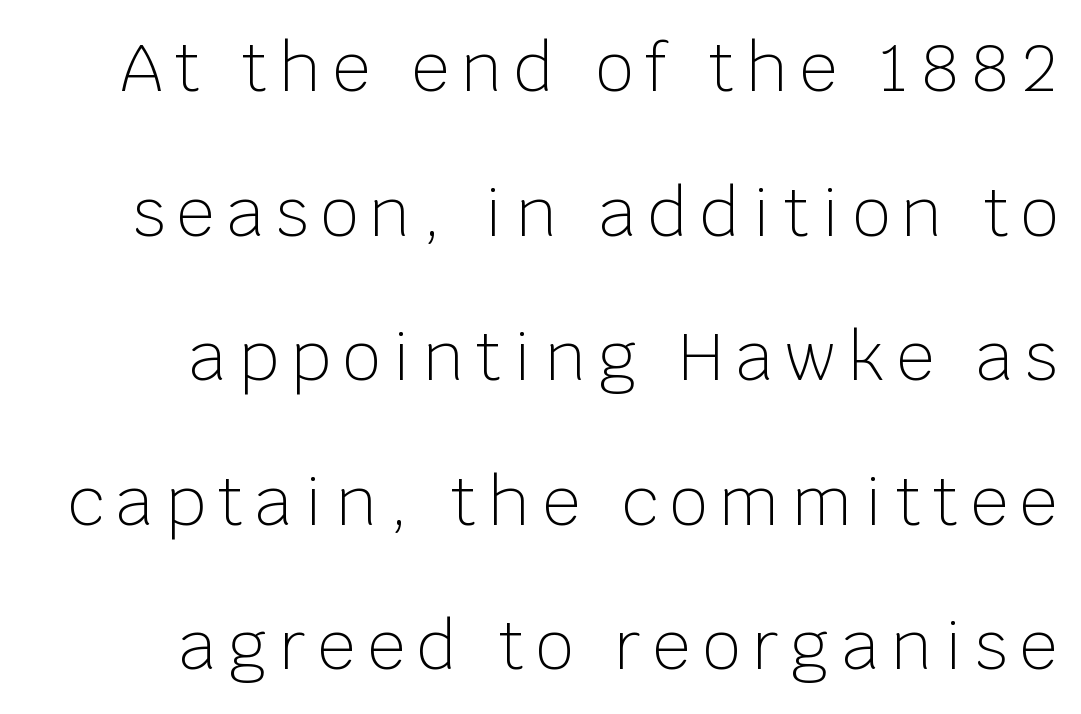
Q: Is the text bold? A: No.
Q: Is the text italic (slanted)? A: No, it is upright.
Q: Is the typeface a serif or a sans-serif typeface? A: Sans-serif.
Q: Is the text underlined? A: No.
Q: Is the spacing between lines tight, normal or loose? A: Loose.
Q: Width (condensed, normal, or wide)? A: Normal.
Q: Stroke contrast? A: Low.
Q: x-height? A: Large.
Q: Monospaced? A: No.
